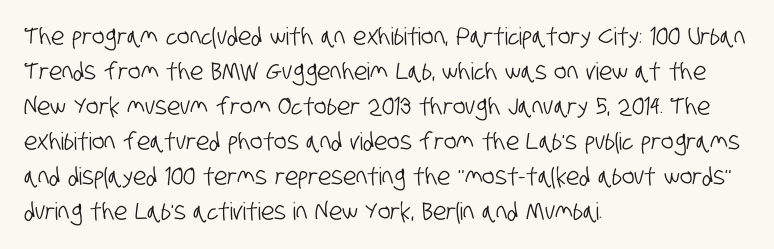
Q: Is the text underlined? A: No.
Q: How is the paragraph aligned? A: Left-aligned.
Q: Is the spacing between letters normal or unusually wide? A: Normal.
Q: Is the spacing between lines tight, normal or loose? A: Normal.
